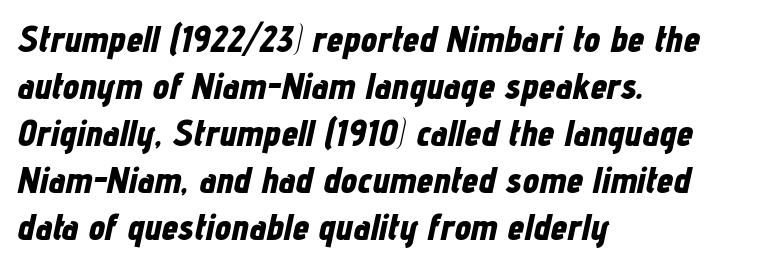
{"italic": "yes", "lean": "right", "slant_degrees": 12, "bold": "yes", "weight": "bold", "width": "condensed", "stroke_contrast": "low", "x_height": "medium", "monospaced": "no", "underline": "no", "align": "left", "line_spacing": "normal", "line_spacing_ratio": 1.27, "letter_spacing": "normal", "letter_spacing_em": 0.0, "glyph_px": 37}
